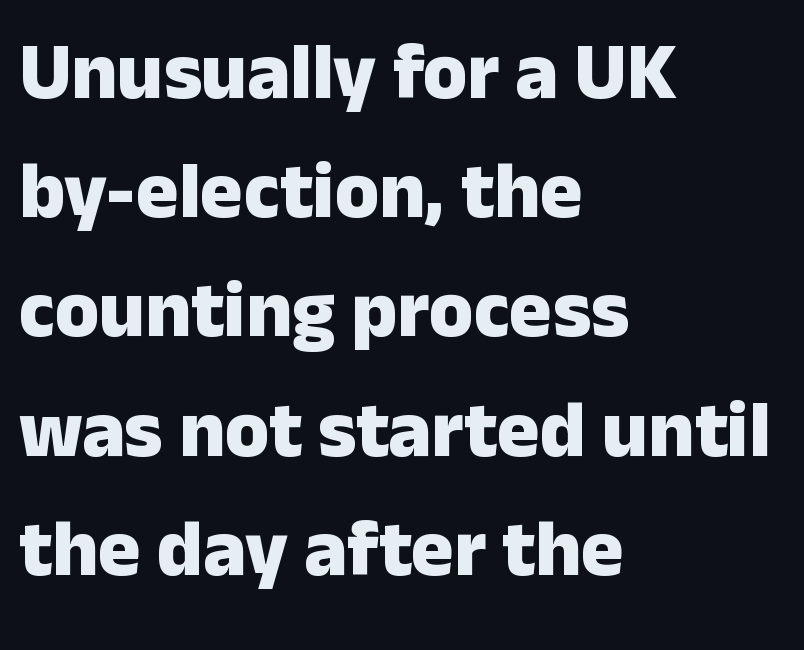
Does the type have serifs? No, each stem ends abruptly. The passage shown is not underscored anywhere. The passage shown is emphatically bold. The paragraph shown leans on its left margin. The rows are spaced the way most documents space them. These lines are rendered in a variable-pitch font.
